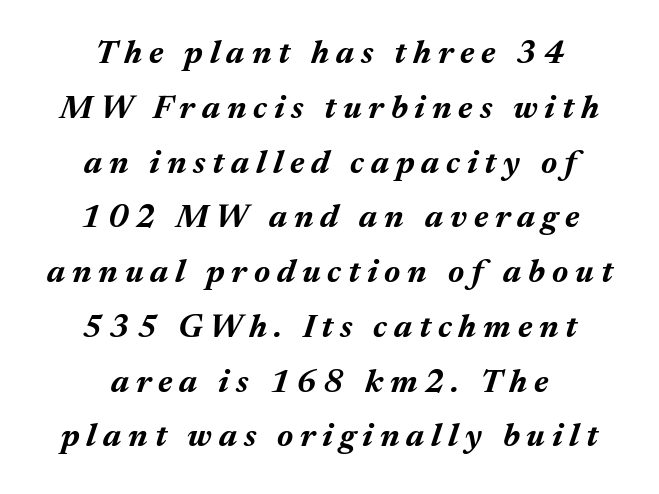
{"italic": "yes", "lean": "right", "slant_degrees": 17, "bold": "yes", "weight": "bold", "width": "normal", "stroke_contrast": "medium", "x_height": "medium", "monospaced": "no", "underline": "no", "align": "center", "line_spacing": "normal", "line_spacing_ratio": 1.66, "letter_spacing": "wide", "letter_spacing_em": 0.21, "glyph_px": 33}
